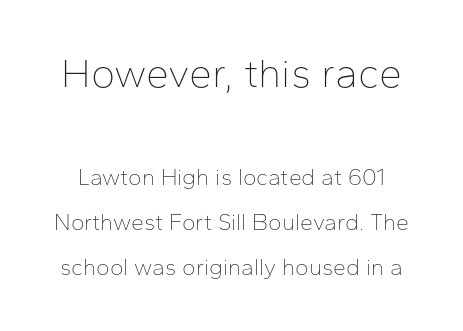
The image shows 41 px thin sans-serif type, upright; set loose line spacing (1.97x), normal letter spacing, not underlined; the first (top) block is 1.78x larger; low stroke contrast and a medium x-height.
